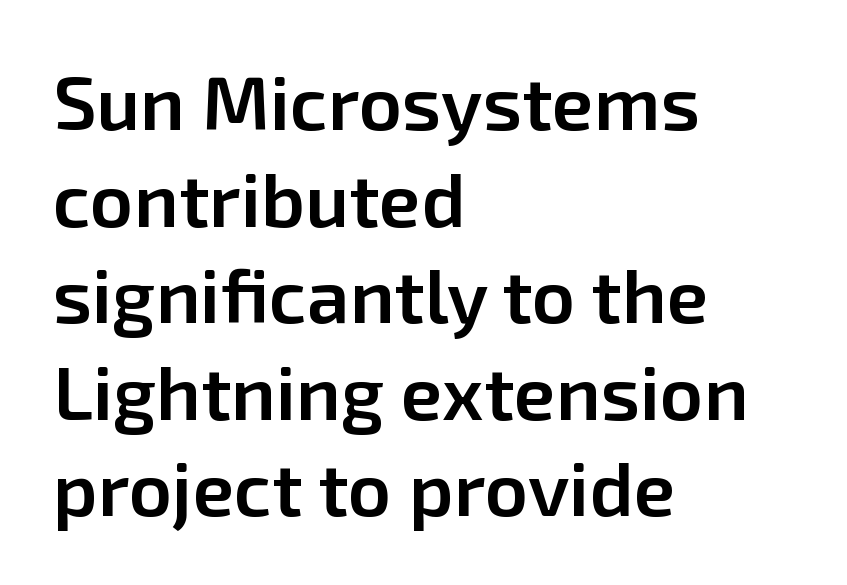
The image shows 76 px semibold sans-serif type, upright; set left-aligned, normal line spacing (1.27x), normal letter spacing, not underlined; low stroke contrast and a medium x-height.
